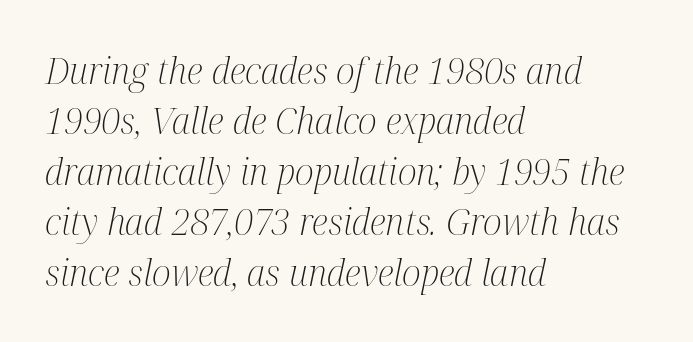
The image shows 36 px light, condensed serif type, italic (leaning right); set left-aligned, normal line spacing (1.4x), normal letter spacing, not underlined; medium stroke contrast and a medium x-height.
